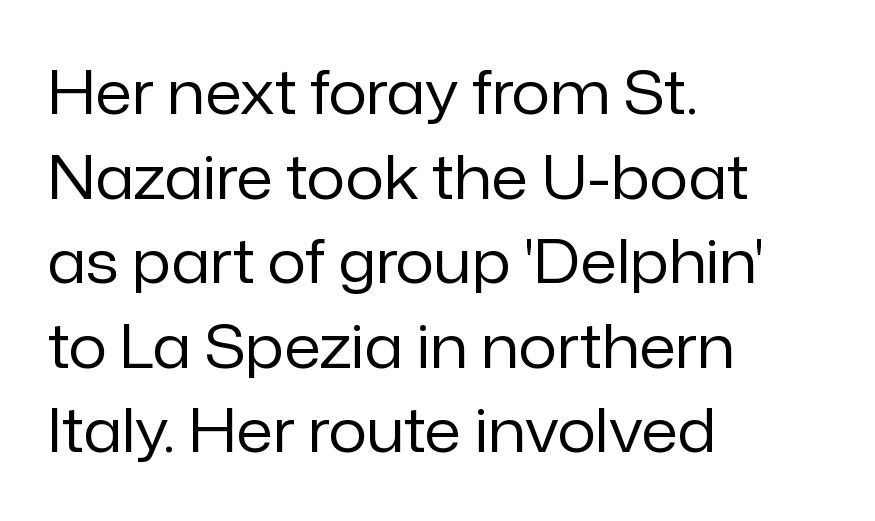
The image shows 60 px regular-weight sans-serif type, upright; set left-aligned, normal line spacing (1.41x), normal letter spacing, not underlined; low stroke contrast and a medium x-height.
